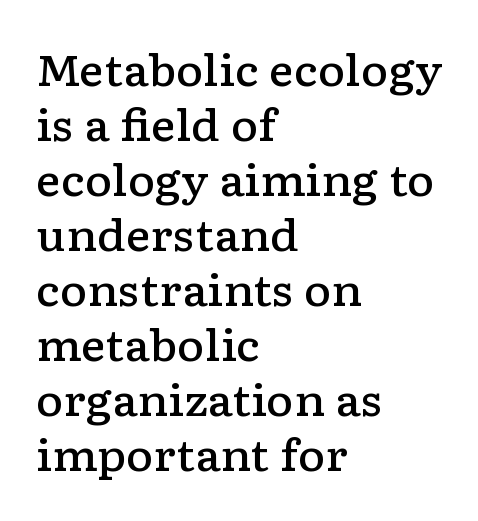
The image shows 42 px semibold, wide serif type, upright; set left-aligned, normal line spacing (1.31x), normal letter spacing, not underlined; low stroke contrast and a medium x-height.
